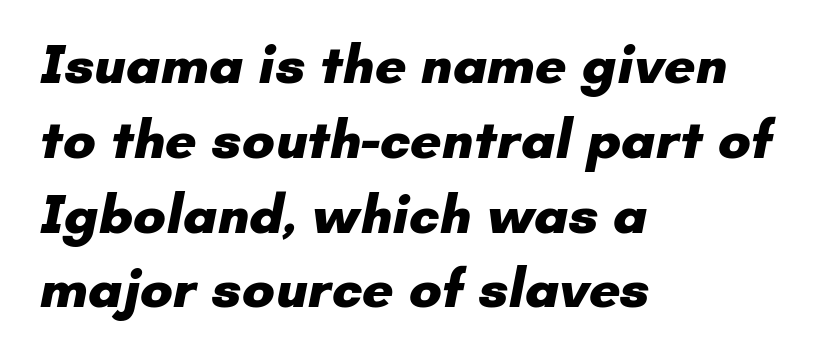
The image shows 55 px heavy sans-serif type; set left-aligned, normal line spacing (1.36x), normal letter spacing, not underlined; low stroke contrast and a small x-height.
